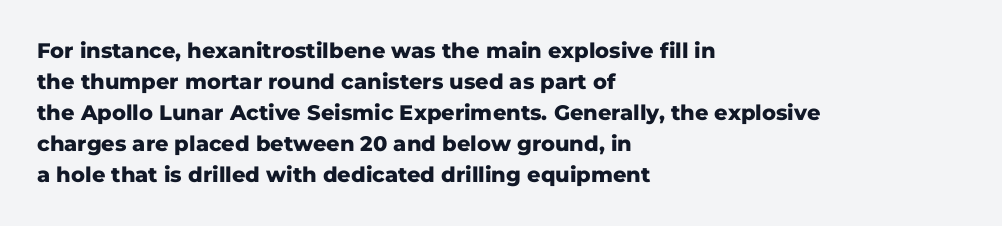
{"italic": "no", "bold": "yes", "underline": "no", "align": "left", "line_spacing": "normal", "line_spacing_ratio": 1.48, "letter_spacing": "normal", "letter_spacing_em": 0.0, "glyph_px": 21}
